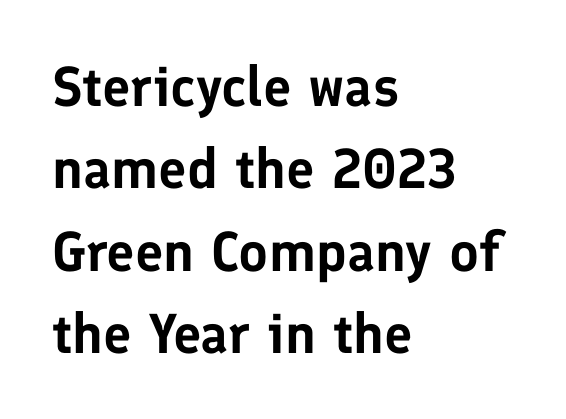
The image shows 56 px sans-serif type, upright; set left-aligned, normal line spacing (1.47x), normal letter spacing, not underlined; low stroke contrast and a medium x-height.
